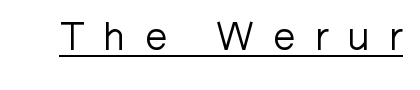
Q: Is the text bold? A: No.
Q: Is the text italic (slanted)? A: No, it is upright.
Q: Is the typeface a serif or a sans-serif typeface? A: Sans-serif.
Q: Is the text underlined? A: Yes.
Q: Is the spacing between letters normal or unusually wide? A: Unusually wide.
Q: Width (condensed, normal, or wide)? A: Normal.
Q: Stroke contrast? A: Low.
Q: x-height? A: Medium.
Q: Monospaced? A: No.
